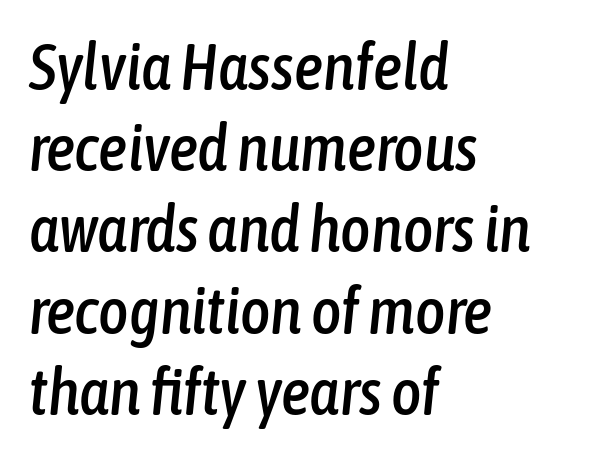
Q: Is the text italic (slanted)? A: Yes, it leans right by about 6 degrees.
Q: Is the text underlined? A: No.
Q: How is the paragraph aligned? A: Left-aligned.
Q: Is the spacing between letters normal or unusually wide? A: Normal.
Q: Is the spacing between lines tight, normal or loose? A: Normal.
Q: Width (condensed, normal, or wide)? A: Condensed.
Q: Stroke contrast? A: Low.
Q: x-height? A: Medium.
Q: Monospaced? A: No.
